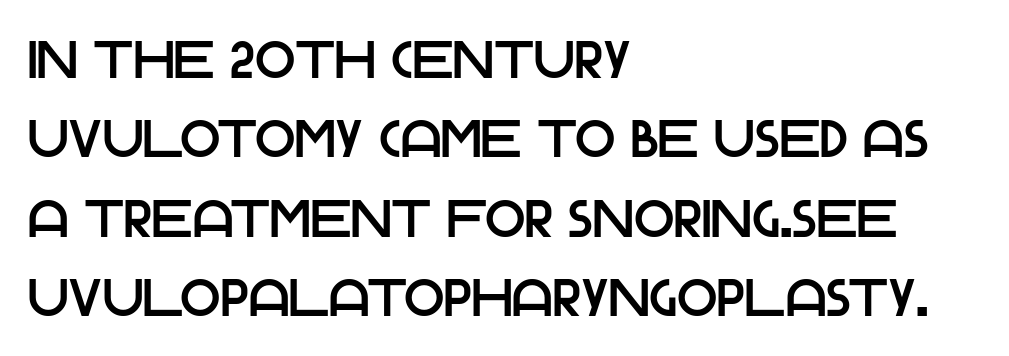
The image shows 53 px sans-serif type, upright; set left-aligned, normal line spacing (1.5x), normal letter spacing, not underlined; low stroke contrast and a large x-height.
